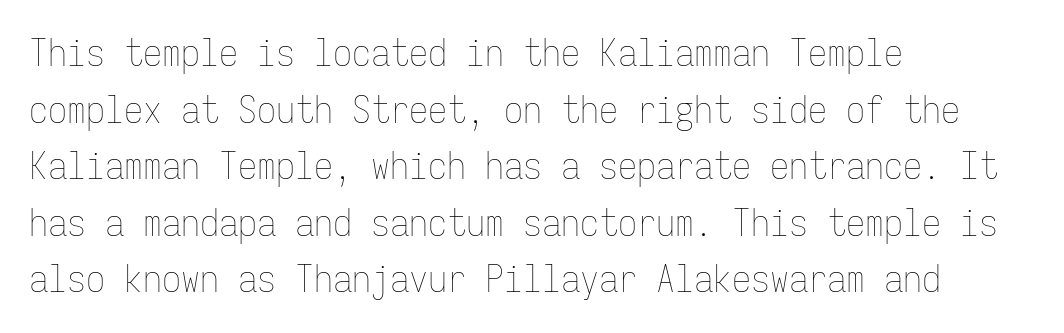
Q: Is the text bold? A: No.
Q: Is the text italic (slanted)? A: No, it is upright.
Q: Is the text underlined? A: No.
Q: How is the paragraph aligned? A: Left-aligned.
Q: Is the spacing between letters normal or unusually wide? A: Normal.
Q: Is the spacing between lines tight, normal or loose? A: Normal.
Q: Width (condensed, normal, or wide)? A: Condensed.
Q: Stroke contrast? A: Low.
Q: x-height? A: Medium.
Q: Monospaced? A: Yes.
